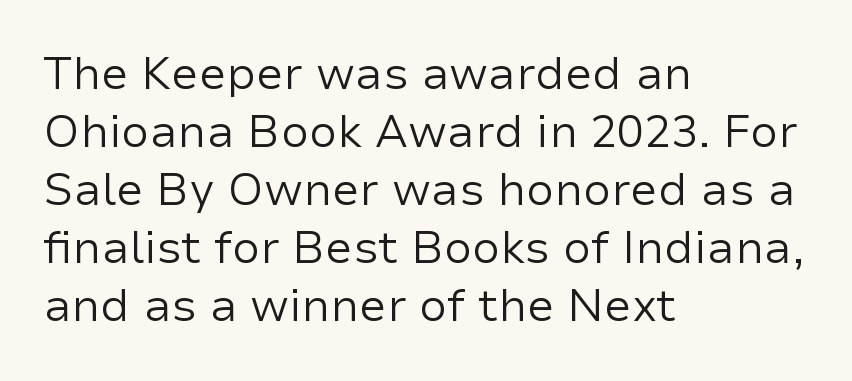
{"serif": "no", "italic": "no", "bold": "no", "weight": "regular", "width": "normal", "stroke_contrast": "low", "x_height": "medium", "monospaced": "no", "underline": "no", "align": "left", "line_spacing": "normal", "line_spacing_ratio": 1.29, "letter_spacing": "normal", "letter_spacing_em": 0.0, "glyph_px": 45}
